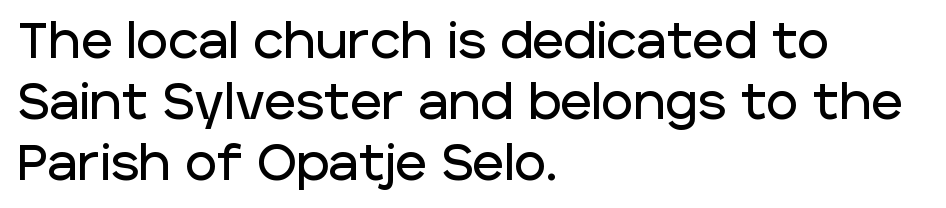
The image shows 49 px sans-serif type, upright; set left-aligned, line spacing 1.24x, normal letter spacing, not underlined; low stroke contrast and a large x-height.
